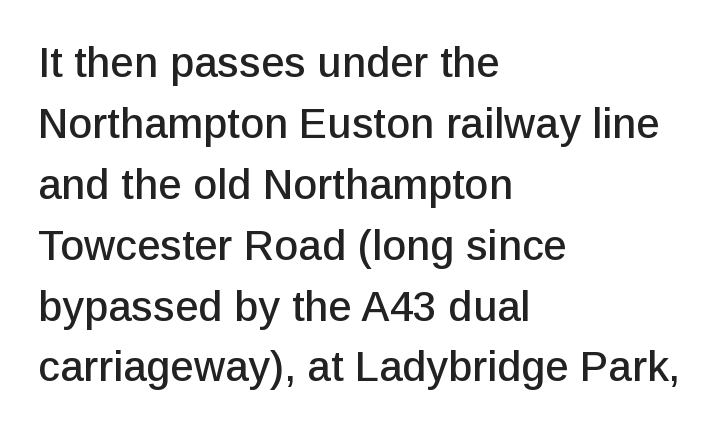
Only glyphs here, with clear space below each row. These lines are rendered in a variable-pitch font. The paragraph has a hard left edge and a soft right edge. Tall strokes in this sample are plumb rather than angled. Stroke terminals: plain, sans-serif.
